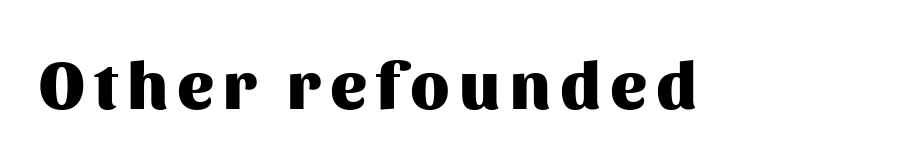
Q: Is the text bold? A: Yes.
Q: Is the text italic (slanted)? A: No, it is upright.
Q: Is the typeface a serif or a sans-serif typeface? A: Sans-serif.
Q: Is the text underlined? A: No.
Q: Width (condensed, normal, or wide)? A: Normal.
Q: Stroke contrast? A: Medium.
Q: x-height? A: Medium.
Q: Monospaced? A: No.
